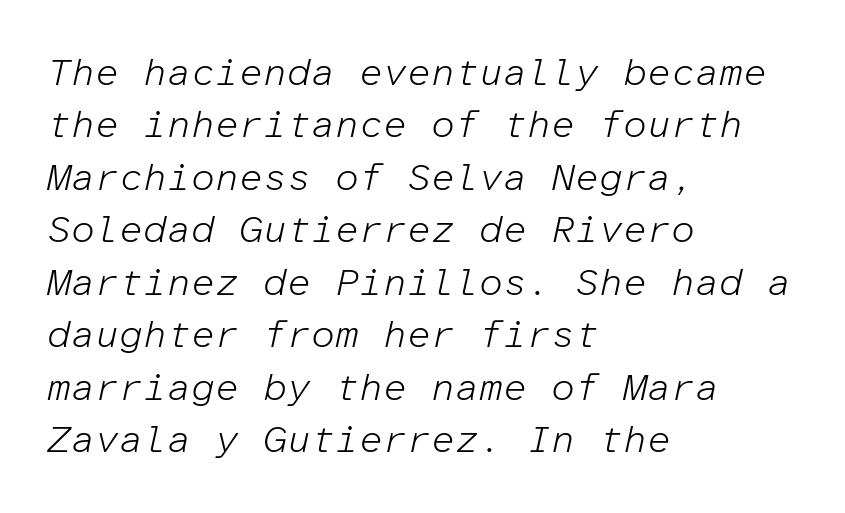
The image shows 38 px light type, italic (leaning right), monospaced; set left-aligned, normal line spacing (1.38x), normal letter spacing, not underlined; low stroke contrast and a medium x-height.
